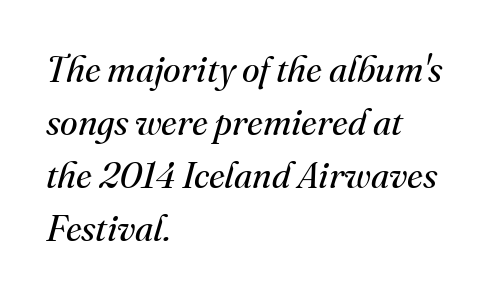
Underline: absent. Is this a heavy cut? Hardly; it is regular or lighter. The letters advance in unequal steps, a hallmark of proportional type. Yep, those are serifs on the letters.
